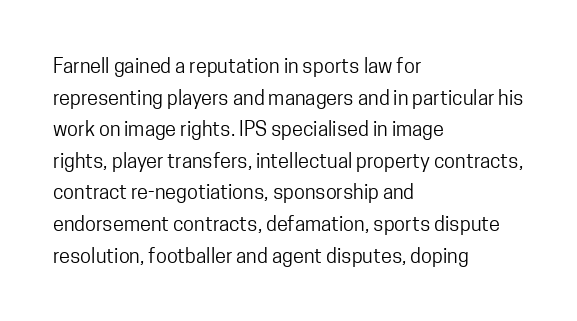
Q: Is the text bold? A: No.
Q: Is the text italic (slanted)? A: No, it is upright.
Q: Is the text underlined? A: No.
Q: How is the paragraph aligned? A: Left-aligned.
Q: Is the spacing between letters normal or unusually wide? A: Normal.
Q: Is the spacing between lines tight, normal or loose? A: Normal.
